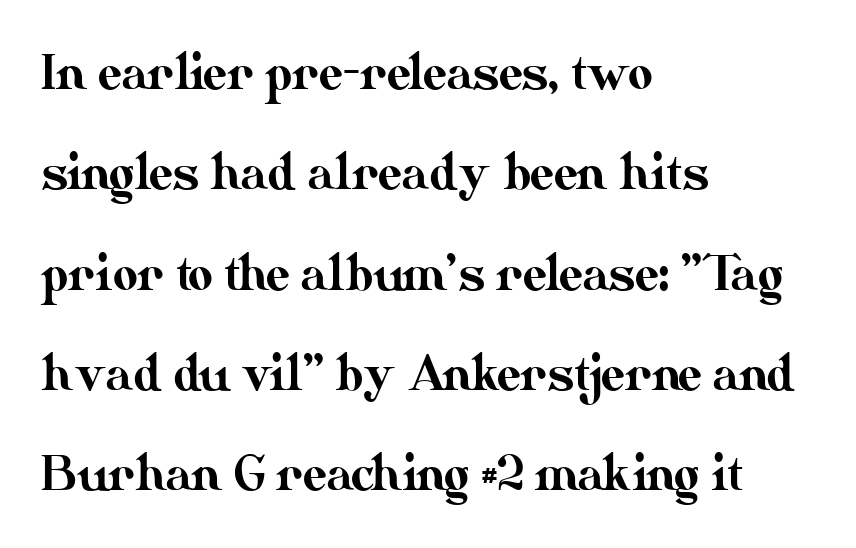
{"italic": "no", "width": "normal", "stroke_contrast": "medium", "x_height": "small", "monospaced": "no", "underline": "no", "align": "left", "line_spacing": "loose", "line_spacing_ratio": 2.09, "letter_spacing": "normal", "letter_spacing_em": 0.0, "glyph_px": 48}
